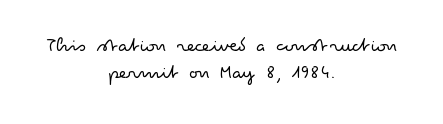
The image shows 21 px text type, upright; set centered, normal line spacing (1.3x), normal letter spacing, not underlined.
